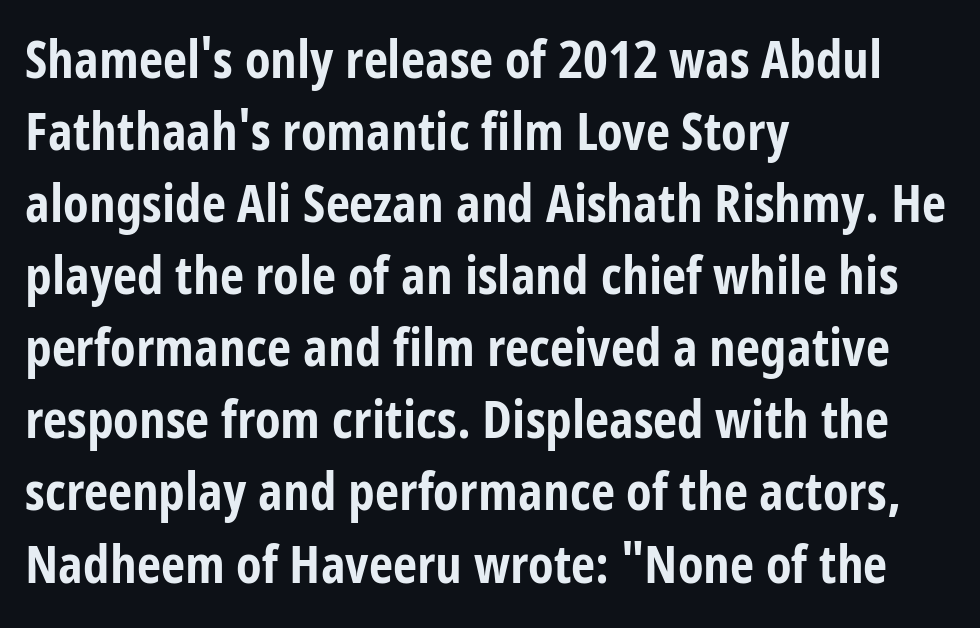
Q: Is the text bold? A: Yes.
Q: Is the text italic (slanted)? A: No, it is upright.
Q: Is the typeface a serif or a sans-serif typeface? A: Sans-serif.
Q: Is the text underlined? A: No.
Q: How is the paragraph aligned? A: Left-aligned.
Q: Is the spacing between letters normal or unusually wide? A: Normal.
Q: Is the spacing between lines tight, normal or loose? A: Normal.
Q: Width (condensed, normal, or wide)? A: Condensed.
Q: Stroke contrast? A: Low.
Q: x-height? A: Large.
Q: Monospaced? A: No.
